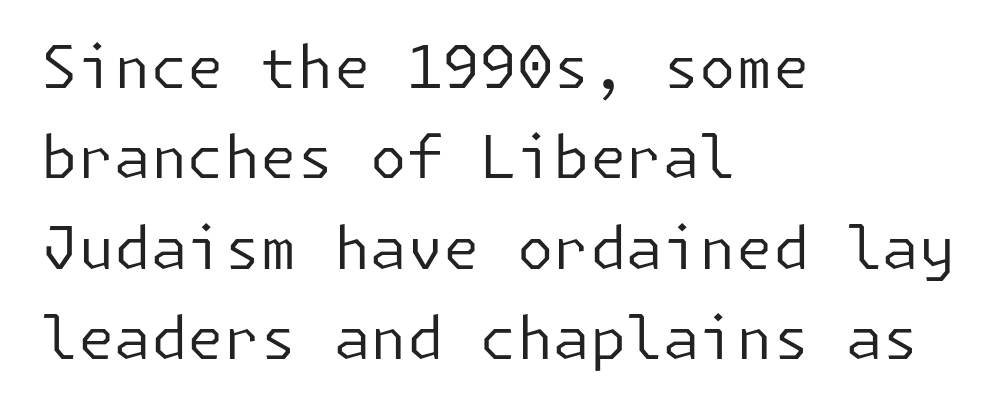
The image shows 59 px regular-weight sans-serif type, upright; set left-aligned, normal line spacing (1.53x), normal letter spacing, not underlined; low stroke contrast and a medium x-height.
